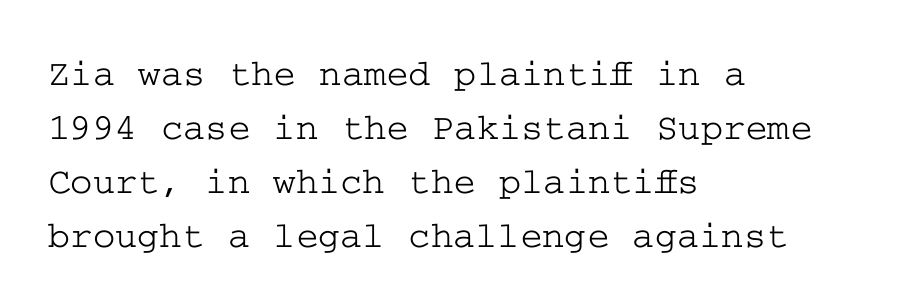
What stands out about the letter spacing? Nothing — it is the standard amount. The vertical gap from one line to the next is medium. Regarding serifs, this sample has them. A clean baseline with only descenders dipping below it. All the whitespace from short lines collects on the right. Vertical strokes here are truly vertical.
